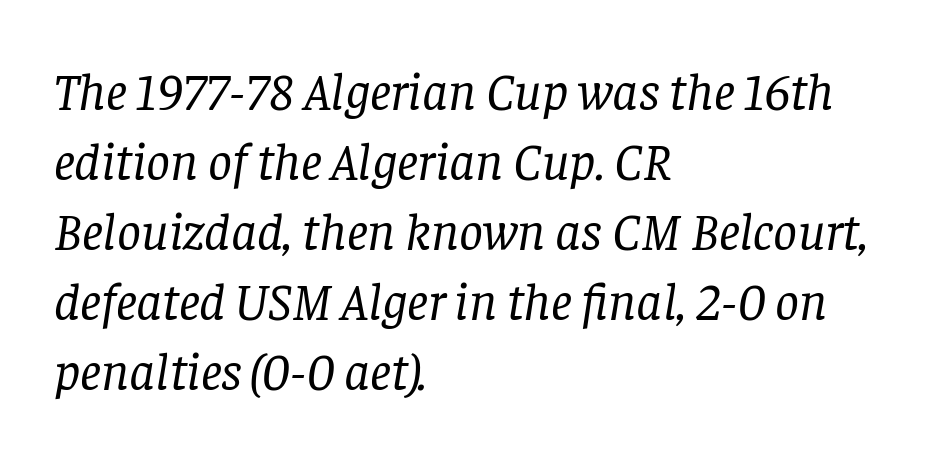
Serifs: yes, visible at the terminals of the letterforms. How would I describe the line gaps? Plain and ordinary. No word sits above an underline. Leftover space on each line is placed entirely after the last word.
